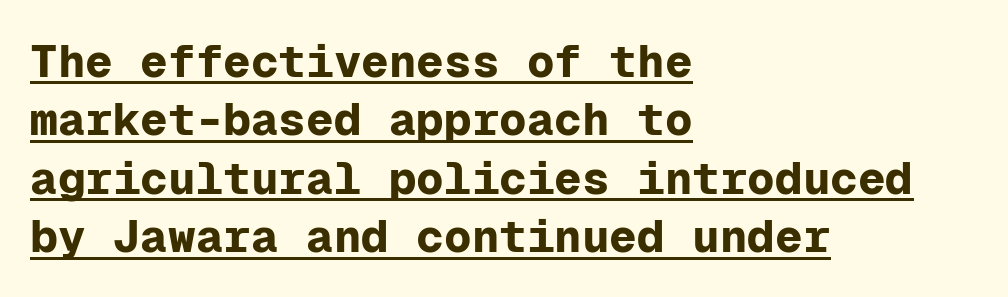
The type is set solid horizontally, with unmodified tracking. Every character here occupies the same horizontal width, giving the sample a typewriter-like rhythm. You can tell from the bare stems that sans-serif type was used. Students, observe: this is what conventionally led text looks like. The lettering stays uniformly vertical, giving the passage a roman look.
